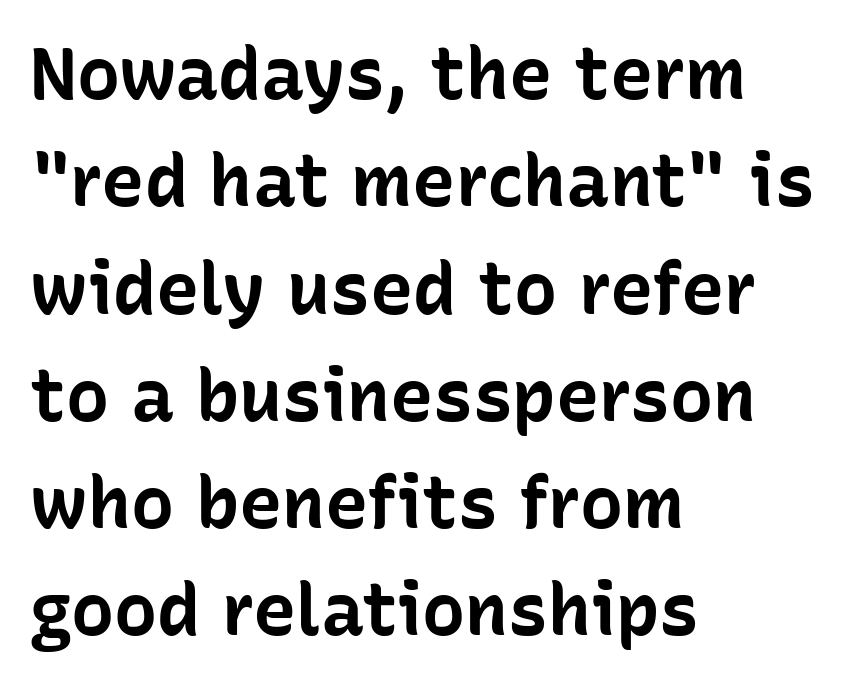
The baseline area is clear. Notice how the stems are strictly vertical — no italics here. The glyphs in this specimen are sans serif. Each letter keeps its own natural width here, so spacing adapts to shape. Compared with a centered layout, this one pins lines to the left instead. How would I describe the line gaps? Plain and ordinary.
